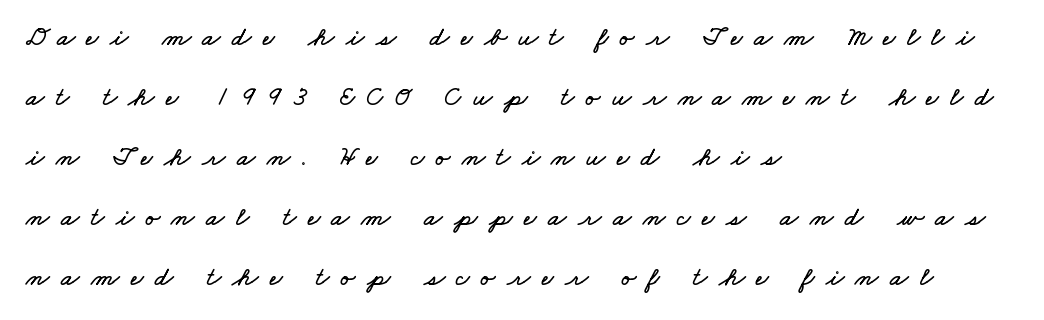
Someone cranked the tracking dial way up on this one. Rule under the text: the space is simply empty. This sample is left-justified, so line endings fall wherever the words run out. What's the leading like? Stretched, with rows far apart.
